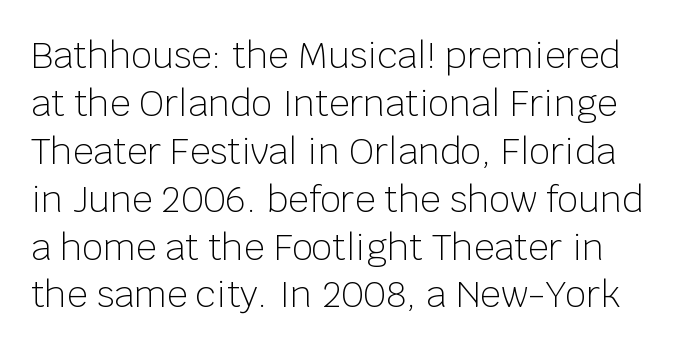
{"serif": "no", "italic": "no", "bold": "no", "weight": "light", "width": "normal", "stroke_contrast": "low", "x_height": "large", "monospaced": "no", "underline": "no", "line_spacing": "normal", "line_spacing_ratio": 1.33, "letter_spacing": "normal", "letter_spacing_em": 0.0, "glyph_px": 36}
